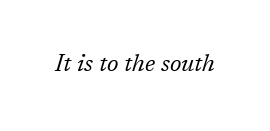
The foot of each line stays bare and open. Designer's note — italics engaged. Standard letterfit; no display-style spreading of the glyphs. The letterforms sit at book weight or below.
